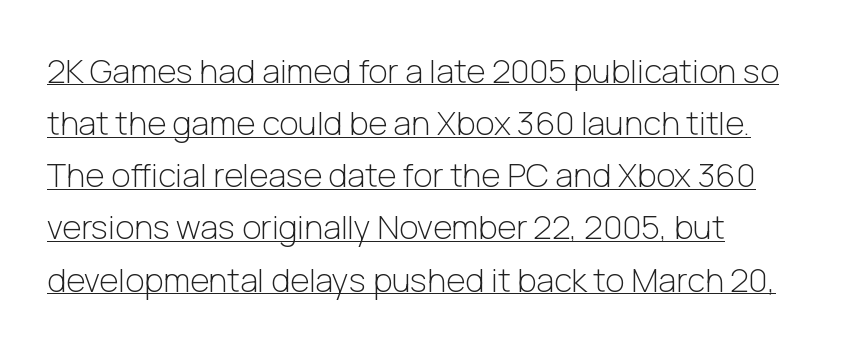
These lines sit exactly where default settings would place them. This sample carries an underscore along the baseline area. The font's upright variant was chosen for this text. Standard letterfit; no display-style spreading of the glyphs. Proportional: the letters do not fall into vertical columns. Type style note: lacks serifs.
